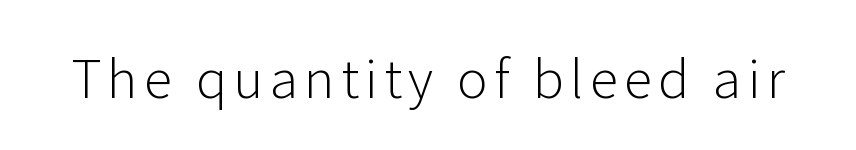
The image shows 52 px light sans-serif type, upright; set not underlined; low stroke contrast and a medium x-height.
